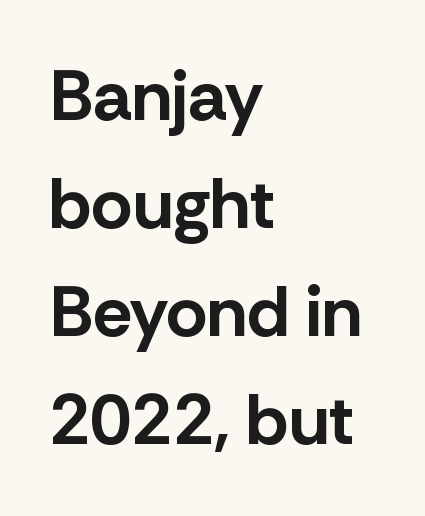
Only glyphs here, with clear space below each row. A typesetter would call this proportional, since set widths differ per character. Emphasis by weight is at full strength: bold. The lettering stays uniformly vertical, giving the passage a roman look.
